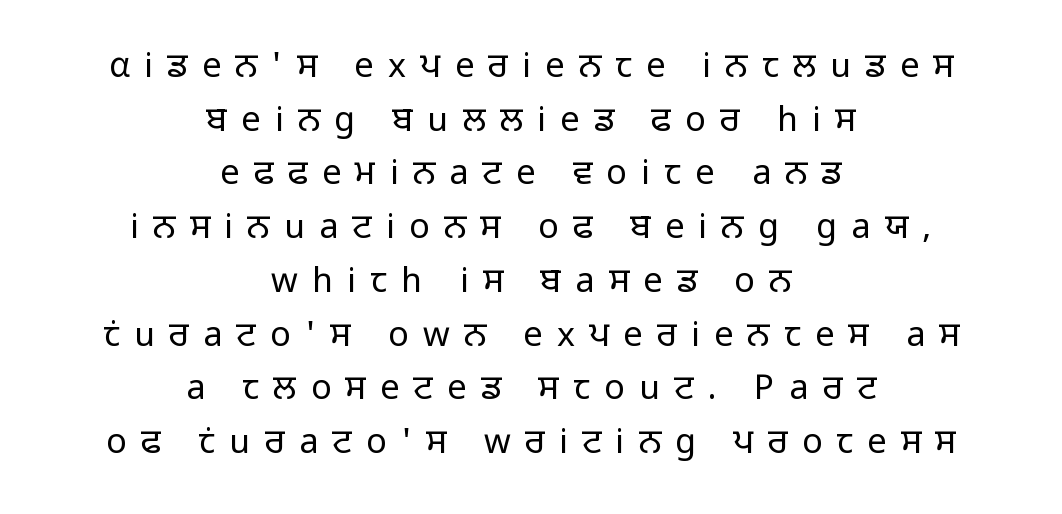
The image shows 34 px light sans-serif type, upright; set centered, normal line spacing (1.58x), unusually wide letter spacing (+0.42 em), not underlined; low stroke contrast and a medium x-height.
